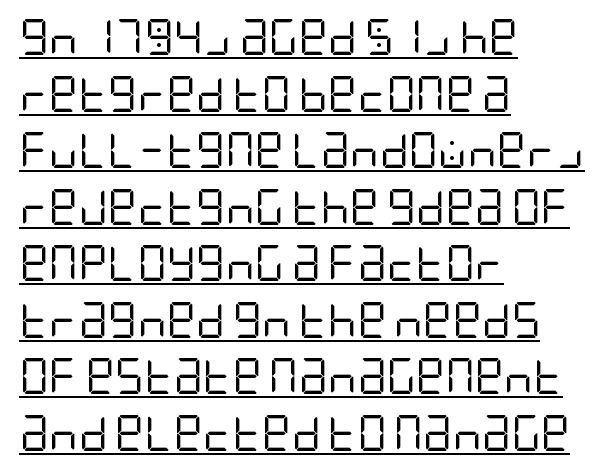
Q: Is the text bold? A: No.
Q: Is the text italic (slanted)? A: No, it is upright.
Q: Is the typeface a serif or a sans-serif typeface? A: Sans-serif.
Q: Is the text underlined? A: Yes.
Q: How is the paragraph aligned? A: Left-aligned.
Q: Is the spacing between letters normal or unusually wide? A: Normal.
Q: Is the spacing between lines tight, normal or loose? A: Normal.
Q: Width (condensed, normal, or wide)? A: Condensed.
Q: Stroke contrast? A: Low.
Q: x-height? A: Large.
